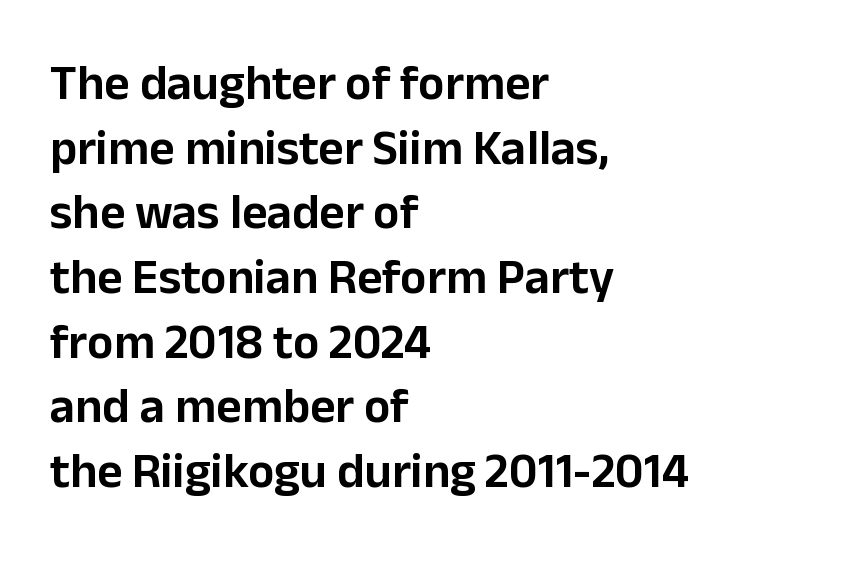
{"serif": "no", "italic": "no", "width": "normal", "stroke_contrast": "low", "x_height": "medium", "monospaced": "no", "underline": "no", "align": "left", "line_spacing": "normal", "line_spacing_ratio": 1.32, "letter_spacing": "normal", "letter_spacing_em": 0.0, "glyph_px": 49}
